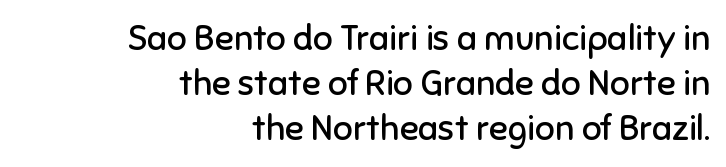
{"serif": "no", "italic": "no", "bold": "no", "weight": "regular", "width": "normal", "stroke_contrast": "low", "x_height": "medium", "monospaced": "no", "underline": "no", "align": "right", "line_spacing": "normal", "line_spacing_ratio": 1.28, "letter_spacing": "normal", "letter_spacing_em": 0.0, "glyph_px": 35}
